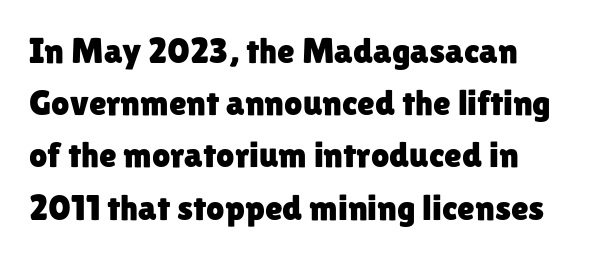
{"serif": "no", "italic": "no", "width": "normal", "stroke_contrast": "low", "x_height": "medium", "monospaced": "no", "underline": "no", "line_spacing": "normal", "line_spacing_ratio": 1.45, "letter_spacing": "normal", "letter_spacing_em": 0.0, "glyph_px": 36}
